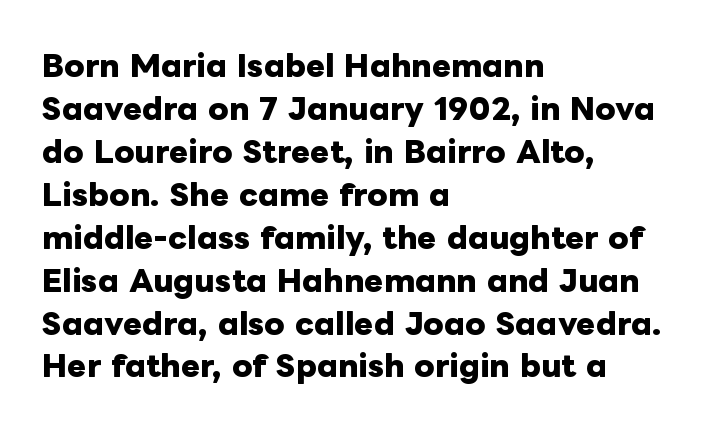
Visually the block forms a straight wall on the left and a jagged coastline on the right. These lines sit exactly where default settings would place them. Strong, thick strokes mark this as bold type. This sample has the flowing, uneven cadence of proportional lettering. The glyphs are unaccompanied by any horizontal stroke below them.
